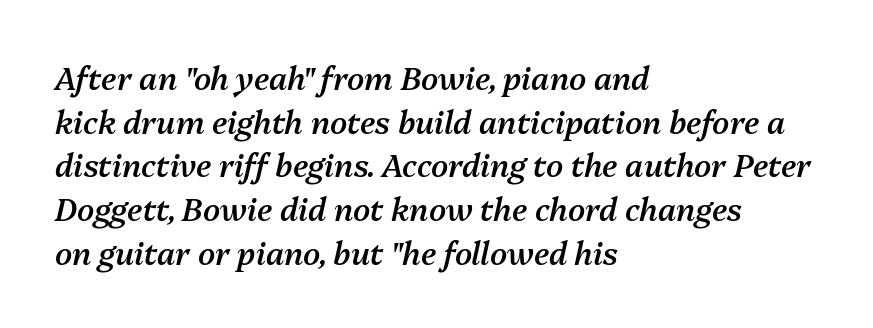
The face used here is proportionally spaced, like ordinary book or web type. In terms of letterspacing, this is plain default setting. The passage shown is semibold, sitting just below true bold. No word sits above an underline.
